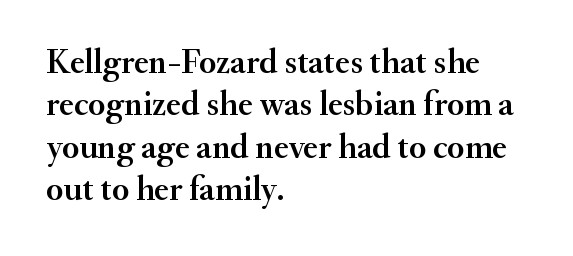
The passage shown is typeset with a serif family. How are the letters spaced? Ordinarily, with no added tracking. This rendering features lettering with no underline. It's the straight-up-and-down kind of type. These lines stack with their left ends in a neat column. Is this a fixed-width face? No — the glyphs have proportional, varying widths.
